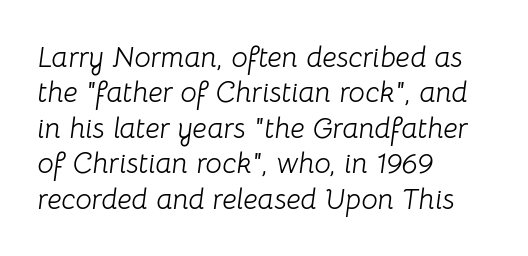
Every character sits at an angle, as italics do. You could not count columns in this text — the font is proportionally spaced. The paragraph shown leans on its left margin. The letters look calm and open, with moderate or lighter stems. Inter-character spacing is left at the font's built-in metrics. Letters rest on an invisible, unmarked baseline.
